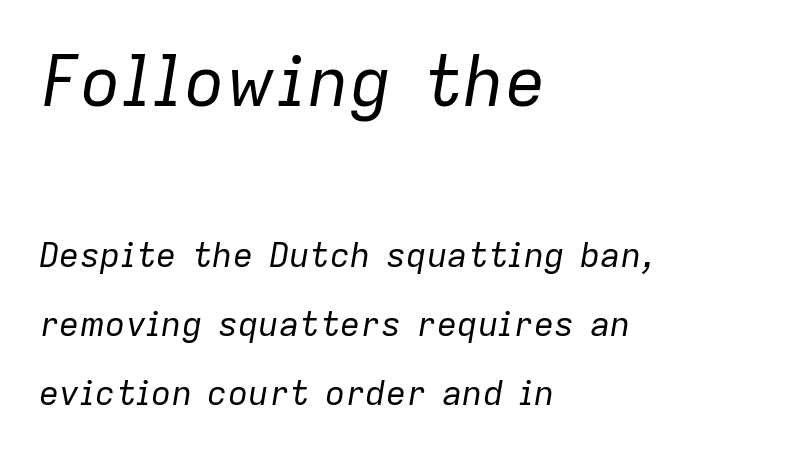
Q: Is the text bold? A: No.
Q: Is the text italic (slanted)? A: Yes, it leans right by about 9 degrees.
Q: Is the text underlined? A: No.
Q: How is the paragraph aligned? A: Left-aligned.
Q: Is the spacing between letters normal or unusually wide? A: Normal.
Q: Is the spacing between lines tight, normal or loose? A: Loose.
Q: Which block of text is set in a larger size, the first (top) or the second (bottom)? A: The first (top) one.
Q: Width (condensed, normal, or wide)? A: Normal.
Q: Stroke contrast? A: Low.
Q: x-height? A: Medium.
Q: Monospaced? A: No.
